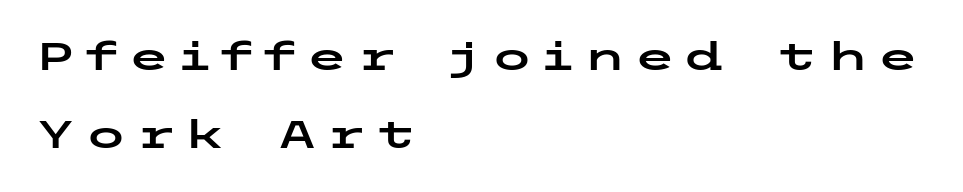
{"serif": "no", "italic": "no", "width": "wide", "stroke_contrast": "low", "x_height": "medium", "underline": "no", "align": "left", "line_spacing": "loose", "line_spacing_ratio": 2.04, "letter_spacing": "wide", "letter_spacing_em": 0.22, "glyph_px": 38}
